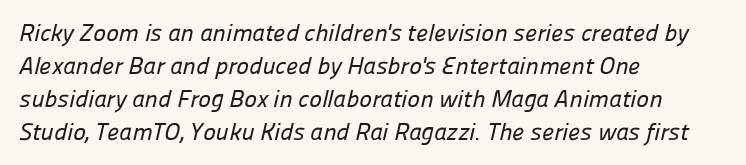
Q: Is the text underlined? A: No.
Q: How is the paragraph aligned? A: Left-aligned.
Q: Is the spacing between letters normal or unusually wide? A: Normal.
Q: Is the spacing between lines tight, normal or loose? A: Normal.
